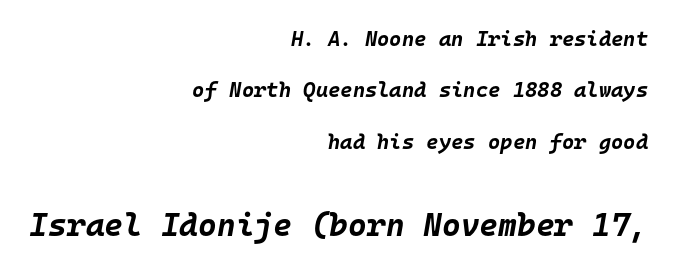
Q: Is the text bold? A: Yes.
Q: Is the text italic (slanted)? A: Yes, it leans right by about 10 degrees.
Q: Is the text underlined? A: No.
Q: How is the paragraph aligned? A: Right-aligned.
Q: Is the spacing between letters normal or unusually wide? A: Normal.
Q: Is the spacing between lines tight, normal or loose? A: Loose.
Q: Which block of text is set in a larger size, the first (top) or the second (bottom)? A: The second (bottom) one.
Q: Width (condensed, normal, or wide)? A: Normal.
Q: Stroke contrast? A: Low.
Q: x-height? A: Large.
Q: Monospaced? A: Yes.
